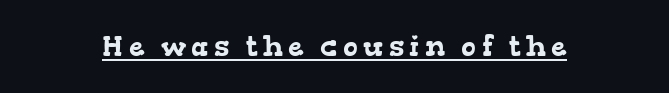
Q: Is the typeface a serif or a sans-serif typeface? A: Serif.
Q: Is the text underlined? A: Yes.
Q: Width (condensed, normal, or wide)? A: Wide.
Q: Stroke contrast? A: Low.
Q: x-height? A: Medium.
Q: Monospaced? A: No.
